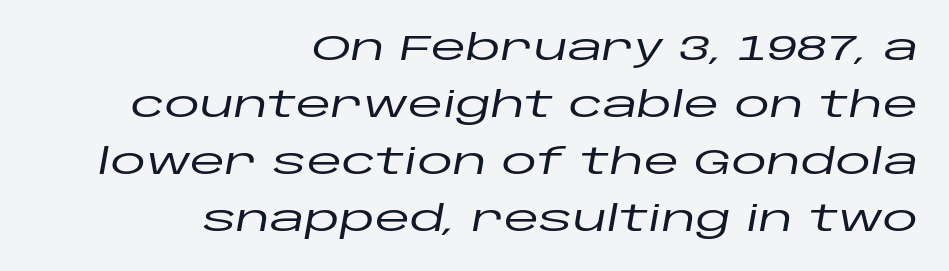
The setting favours the right margin, as signatures and pull-quotes sometimes do. Descender tails drop into unmarked territory. Posture: slanted. This rendering leaves character spacing at its baseline value. A typesetter would call this proportional, since set widths differ per character.
